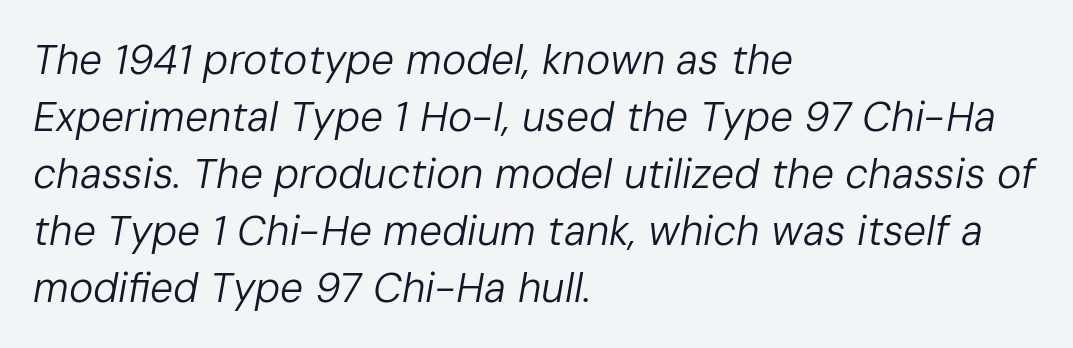
The image shows 41 px regular-weight type, italic (leaning right); set left-aligned, normal line spacing (1.39x), normal letter spacing, not underlined; low stroke contrast and a medium x-height.
